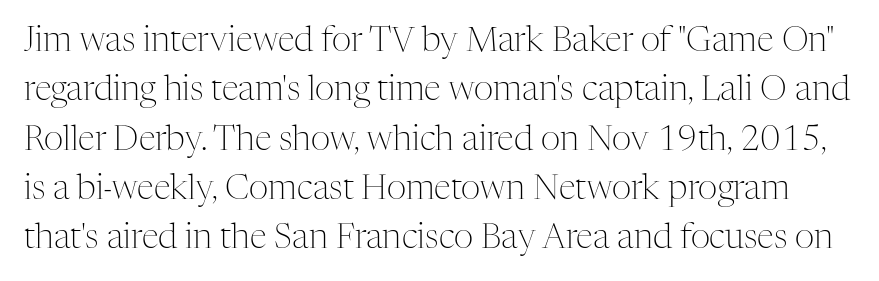
These glyphs show unthickened strokes, regular width or finer. Each new line begins a customary step beneath the previous one. Varying glyph widths throughout — classic text-font behaviour. The glyphs in this specimen are seriffed.
